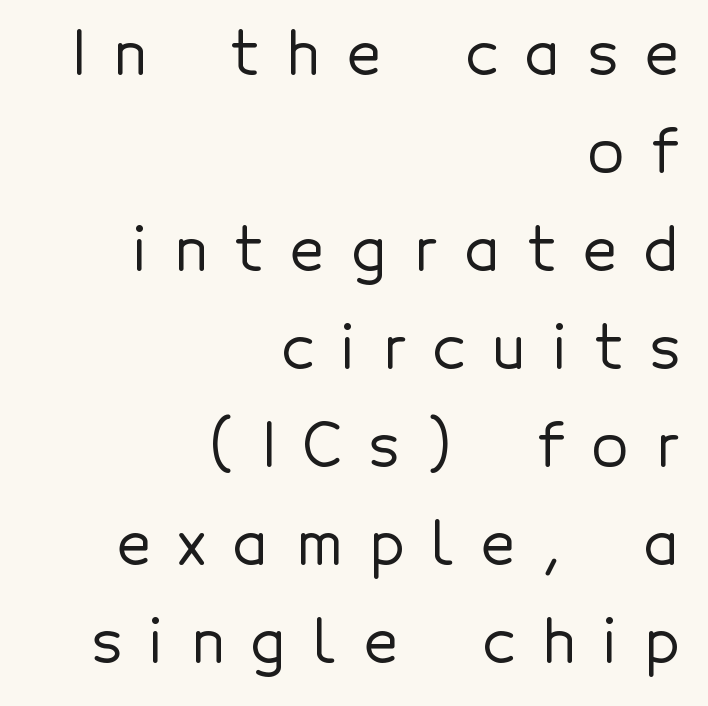
Q: Is the text italic (slanted)? A: No, it is upright.
Q: Is the typeface a serif or a sans-serif typeface? A: Sans-serif.
Q: Is the text underlined? A: No.
Q: How is the paragraph aligned? A: Right-aligned.
Q: Is the spacing between letters normal or unusually wide? A: Unusually wide.
Q: Is the spacing between lines tight, normal or loose? A: Normal.
Q: Width (condensed, normal, or wide)? A: Normal.
Q: x-height? A: Medium.
Q: Monospaced? A: No.
